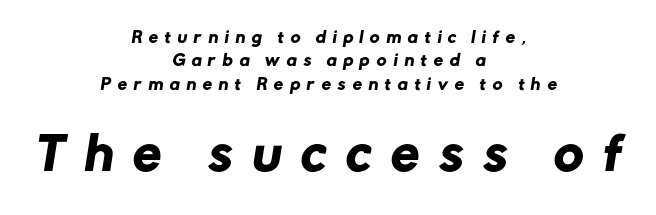
Baseline-to-baseline distance is the conventional proportion of letter height. Character widths vary here, with narrow letters taking less room than wide ones. Glance below the letters and you will spot only blank space. The glyphs in this specimen are sans serif.
